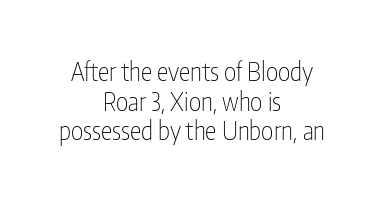
The image shows 26 px text type, upright; set centered, tight line spacing (1.14x), normal letter spacing, not underlined.
